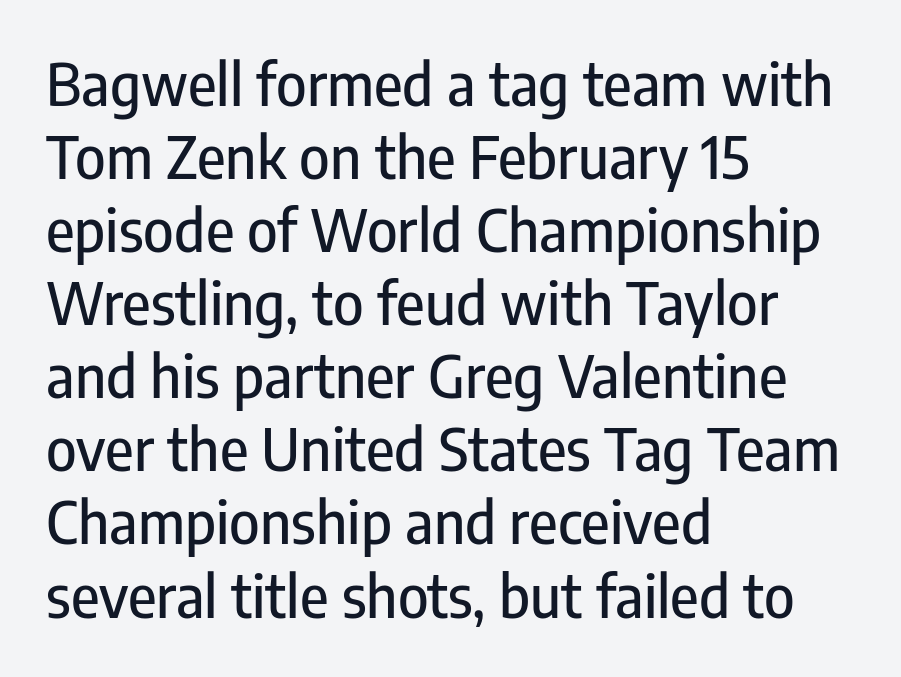
The image shows 58 px condensed sans-serif type, upright; set left-aligned, normal line spacing (1.26x), normal letter spacing, not underlined; low stroke contrast and a medium x-height.
